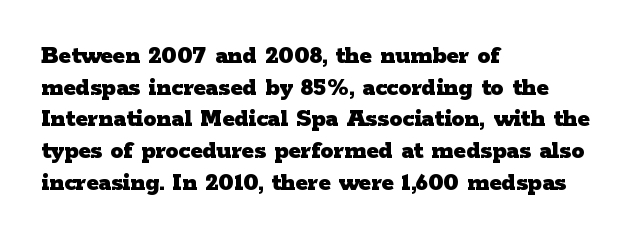
Q: Is the text bold? A: Yes.
Q: Is the text italic (slanted)? A: No, it is upright.
Q: Is the text underlined? A: No.
Q: How is the paragraph aligned? A: Left-aligned.
Q: Is the spacing between letters normal or unusually wide? A: Normal.
